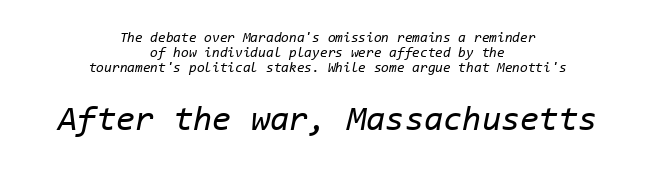
{"italic": "yes", "lean": "right", "slant_degrees": 11, "bold": "no", "weight": "regular", "width": "normal", "stroke_contrast": "low", "x_height": "medium", "monospaced": "yes", "underline": "no", "align": "center", "line_spacing": "tight", "line_spacing_ratio": 1.08, "letter_spacing": "normal", "letter_spacing_em": 0.0, "larger_block": "second", "size_ratio": 2.5, "glyph_px": 35}
